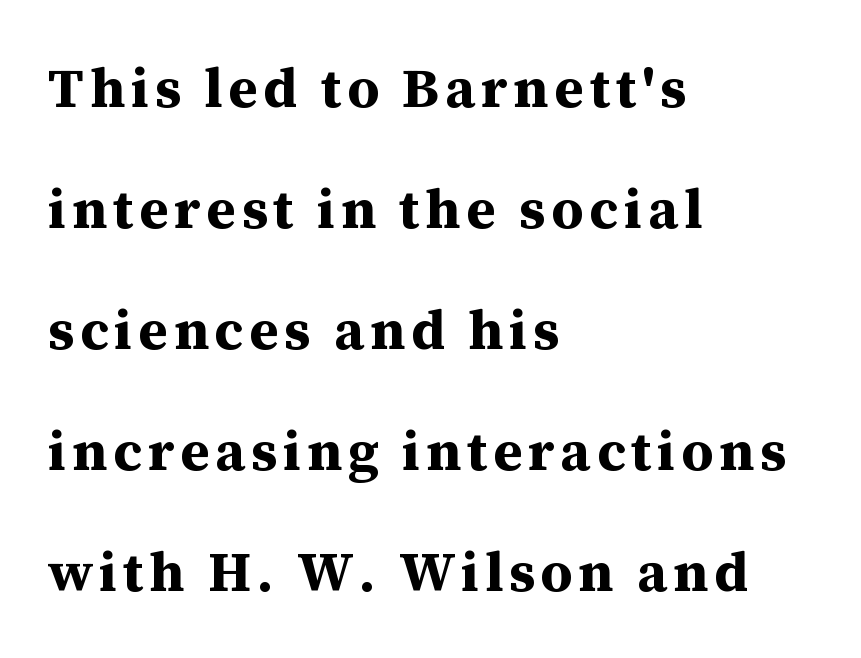
The image shows 56 px bold serif type, upright; set left-aligned, loose line spacing (2.16x), not underlined; medium stroke contrast and a medium x-height.
